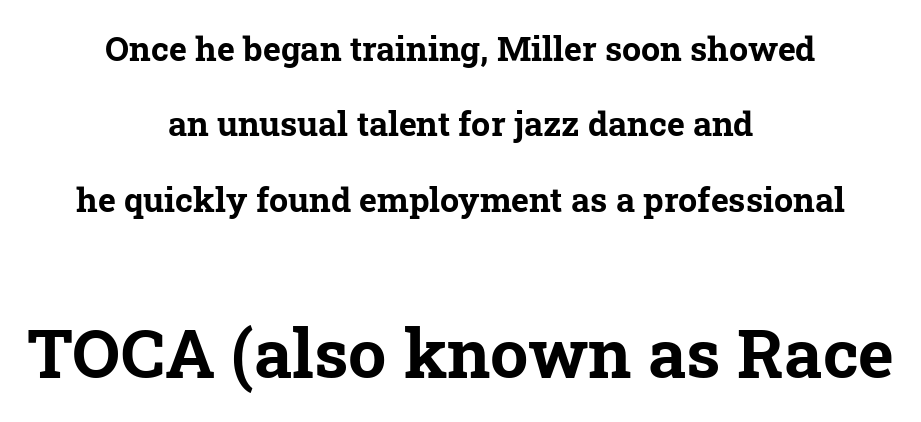
{"serif": "yes", "bold": "yes", "weight": "bold", "width": "normal", "stroke_contrast": "low", "x_height": "medium", "monospaced": "no", "underline": "no", "align": "center", "line_spacing": "loose", "line_spacing_ratio": 2.22, "letter_spacing": "normal", "letter_spacing_em": 0.0, "larger_block": "second", "size_ratio": 2.0, "glyph_px": 68}
